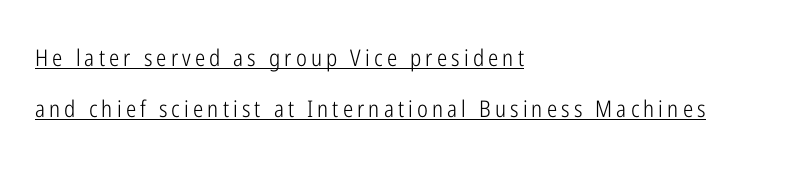
A continuous stroke trails under the words, as in a hyperlink. The leading is generous, giving the passage an open texture. The lines in this sample share a left origin and differ only in where they stop. Characters remain perfectly vertical along every line.
